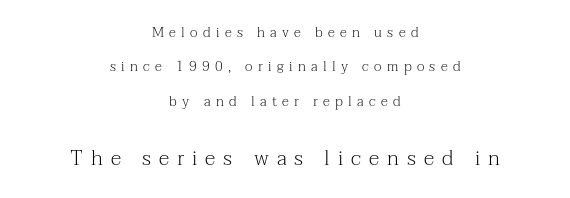
{"italic": "no", "bold": "no", "underline": "no", "align": "center", "line_spacing": "loose", "line_spacing_ratio": 2.46, "letter_spacing": "wide", "letter_spacing_em": 0.38, "larger_block": "second", "size_ratio": 1.5, "glyph_px": 21}
